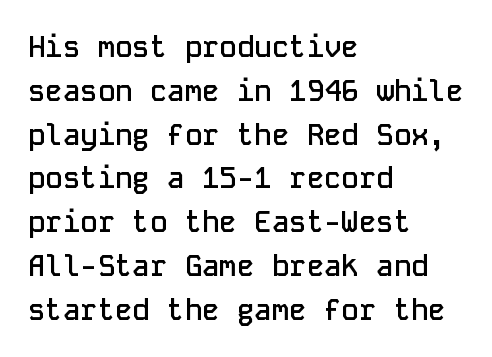
{"serif": "no", "italic": "no", "bold": "semi", "weight": "semibold", "width": "normal", "stroke_contrast": "low", "x_height": "medium", "monospaced": "yes", "underline": "no", "align": "left", "line_spacing": "normal", "line_spacing_ratio": 1.51, "letter_spacing": "normal", "letter_spacing_em": 0.0, "glyph_px": 29}
